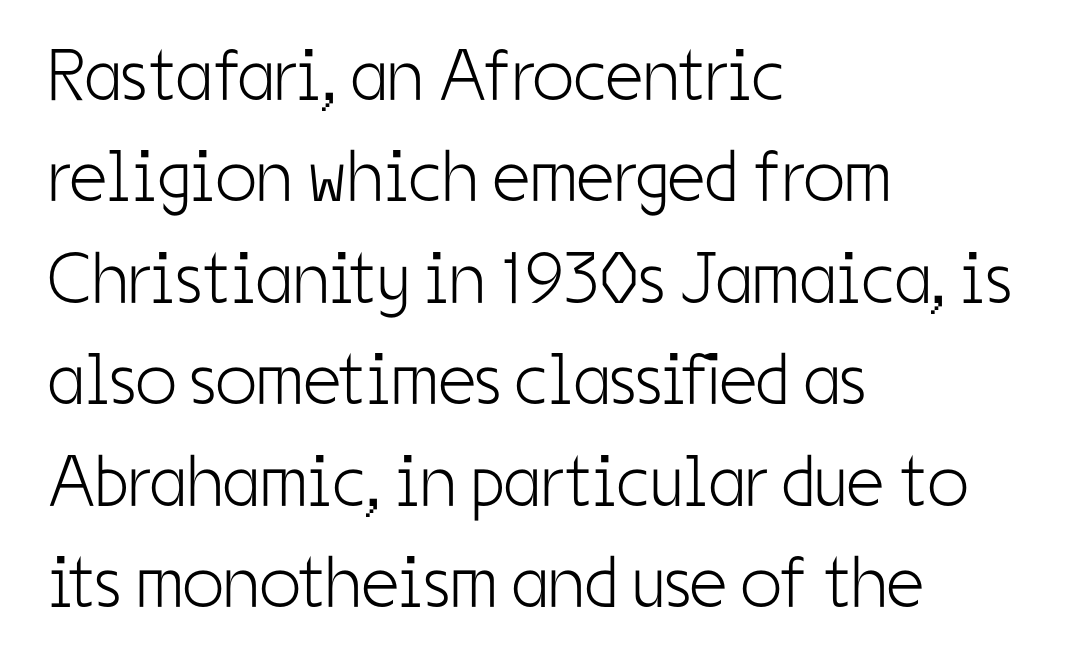
Q: Is the text bold? A: No.
Q: Is the text italic (slanted)? A: No, it is upright.
Q: Is the typeface a serif or a sans-serif typeface? A: Sans-serif.
Q: Is the text underlined? A: No.
Q: How is the paragraph aligned? A: Left-aligned.
Q: Is the spacing between letters normal or unusually wide? A: Normal.
Q: Is the spacing between lines tight, normal or loose? A: Normal.
Q: Width (condensed, normal, or wide)? A: Condensed.
Q: Stroke contrast? A: Low.
Q: x-height? A: Medium.
Q: Monospaced? A: No.
